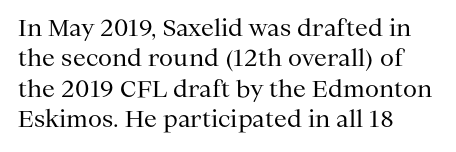
Q: Is the text bold? A: No.
Q: Is the text italic (slanted)? A: No, it is upright.
Q: Is the text underlined? A: No.
Q: How is the paragraph aligned? A: Left-aligned.
Q: Is the spacing between letters normal or unusually wide? A: Normal.
Q: Is the spacing between lines tight, normal or loose? A: Normal.
